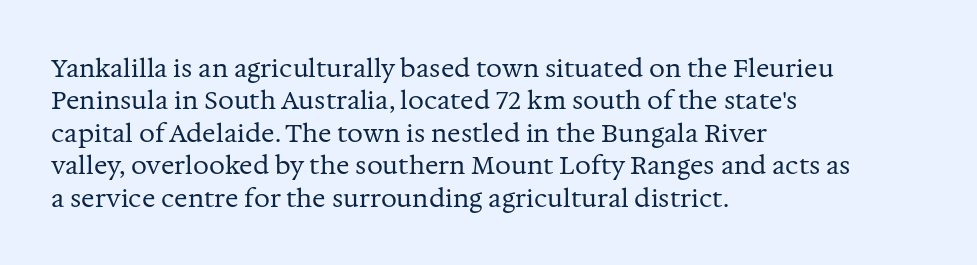
{"italic": "no", "bold": "no", "underline": "no", "align": "left", "line_spacing": "normal", "line_spacing_ratio": 1.3, "letter_spacing": "normal", "letter_spacing_em": 0.0, "glyph_px": 25}
